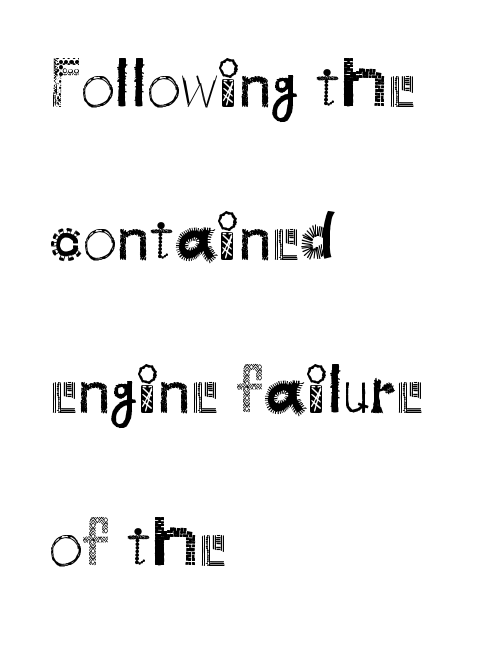
{"serif": "no", "italic": "no", "bold": "no", "weight": "regular", "width": "normal", "stroke_contrast": "medium", "x_height": "small", "monospaced": "no", "underline": "no", "align": "left", "line_spacing": "loose", "line_spacing_ratio": 2.25, "letter_spacing": "normal", "letter_spacing_em": 0.0, "glyph_px": 68}
